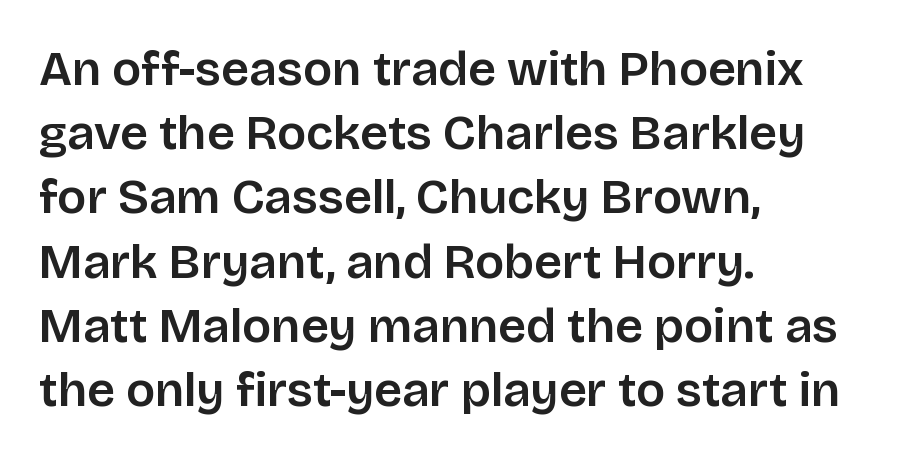
{"serif": "no", "italic": "no", "width": "normal", "stroke_contrast": "low", "x_height": "large", "monospaced": "no", "underline": "no", "align": "left", "line_spacing": "normal", "line_spacing_ratio": 1.31, "letter_spacing": "normal", "letter_spacing_em": 0.0, "glyph_px": 49}
